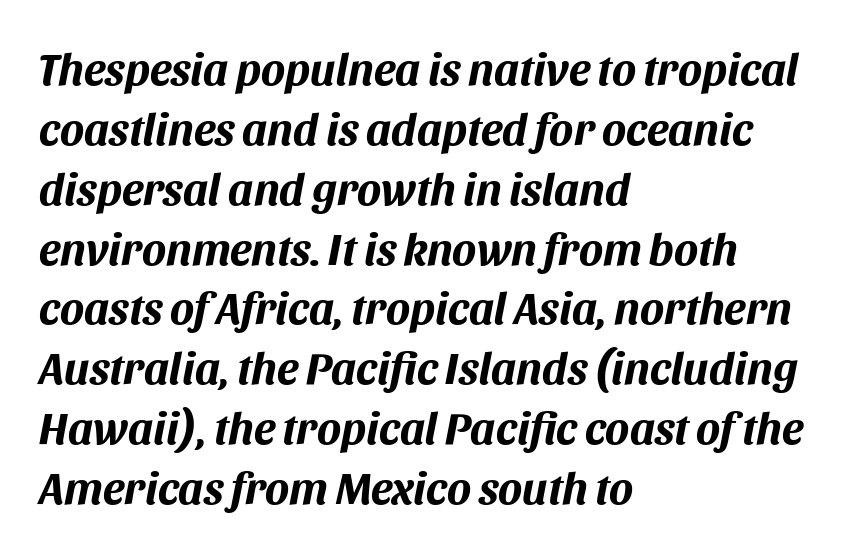
Q: Is the text bold? A: Yes.
Q: Is the text italic (slanted)? A: Yes, it leans right by about 11 degrees.
Q: Is the text underlined? A: No.
Q: How is the paragraph aligned? A: Left-aligned.
Q: Is the spacing between letters normal or unusually wide? A: Normal.
Q: Is the spacing between lines tight, normal or loose? A: Normal.
Q: Width (condensed, normal, or wide)? A: Normal.
Q: Stroke contrast? A: Medium.
Q: x-height? A: Large.
Q: Monospaced? A: No.
